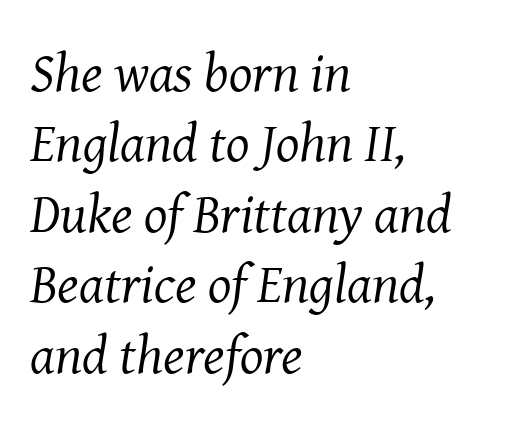
The image shows 55 px regular-weight serif type, italic (leaning right); set left-aligned, normal line spacing (1.28x), normal letter spacing, not underlined; medium stroke contrast and a medium x-height.
